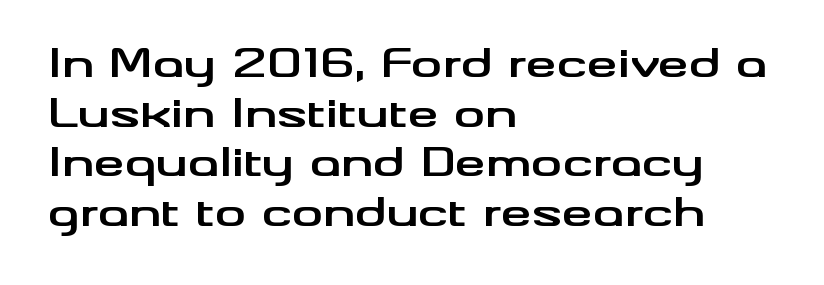
{"serif": "no", "italic": "no", "bold": "yes", "weight": "bold", "width": "wide", "stroke_contrast": "medium", "x_height": "small", "monospaced": "no", "underline": "no", "align": "left", "line_spacing": "normal", "line_spacing_ratio": 1.27, "letter_spacing": "normal", "letter_spacing_em": 0.0, "glyph_px": 39}
